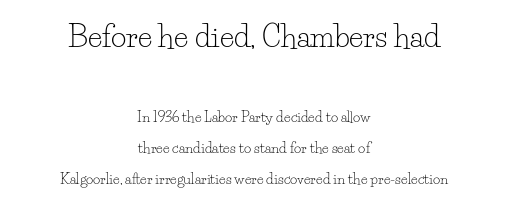
Q: Is the text bold? A: No.
Q: Is the text italic (slanted)? A: No, it is upright.
Q: Is the typeface a serif or a sans-serif typeface? A: Serif.
Q: Is the text underlined? A: No.
Q: How is the paragraph aligned? A: Centered.
Q: Is the spacing between letters normal or unusually wide? A: Normal.
Q: Is the spacing between lines tight, normal or loose? A: Loose.
Q: Which block of text is set in a larger size, the first (top) or the second (bottom)? A: The first (top) one.
Q: Width (condensed, normal, or wide)? A: Normal.
Q: Stroke contrast? A: Low.
Q: x-height? A: Small.
Q: Monospaced? A: No.
